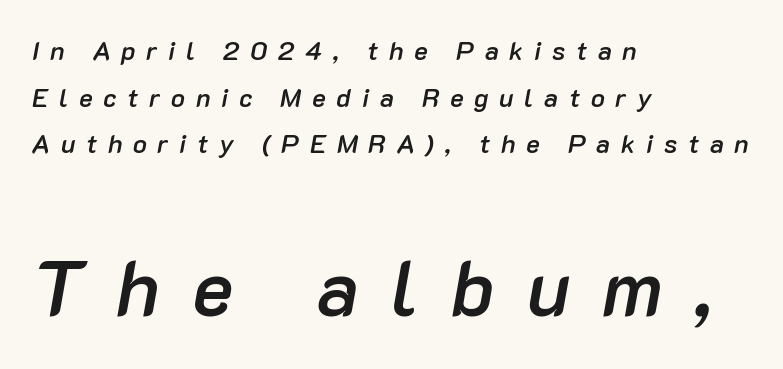
The image shows 78 px semibold type, italic (leaning right); set left-aligned, line spacing 1.79x, unusually wide letter spacing (+0.41 em), not underlined; the second (bottom) block is 3.0x larger; low stroke contrast and a medium x-height.
